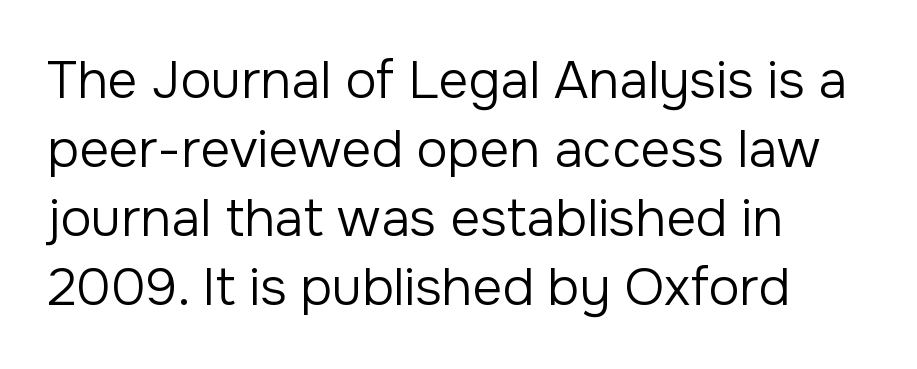
{"serif": "no", "italic": "no", "bold": "no", "weight": "regular", "width": "normal", "stroke_contrast": "low", "x_height": "medium", "monospaced": "no", "underline": "no", "align": "left", "line_spacing": "normal", "line_spacing_ratio": 1.33, "letter_spacing": "normal", "letter_spacing_em": 0.0, "glyph_px": 52}
